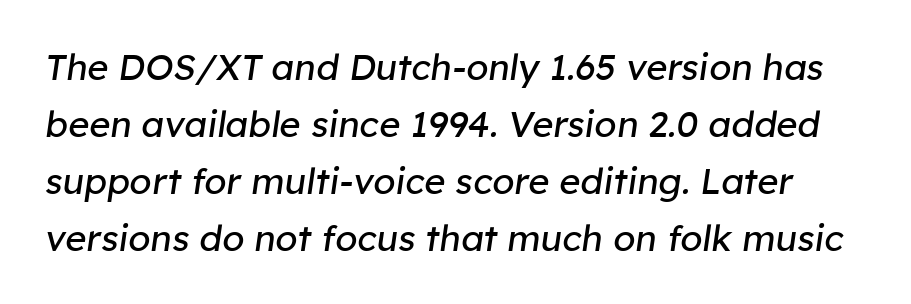
{"italic": "yes", "lean": "right", "slant_degrees": 8, "bold": "no", "weight": "regular", "width": "normal", "stroke_contrast": "low", "x_height": "medium", "monospaced": "no", "underline": "no", "line_spacing": "normal", "line_spacing_ratio": 1.58, "letter_spacing": "normal", "letter_spacing_em": 0.0, "glyph_px": 36}
